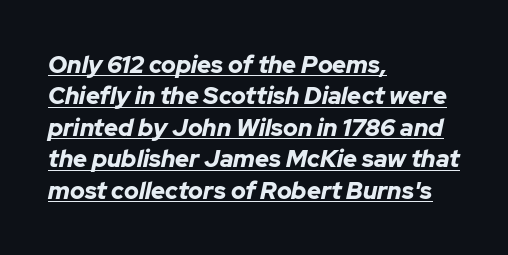
The compositor pushed each line to the left boundary. On the weight axis this lands at bold, roughly 700. These lines were composed using italics. Students, observe: this is what conventionally led text looks like.
